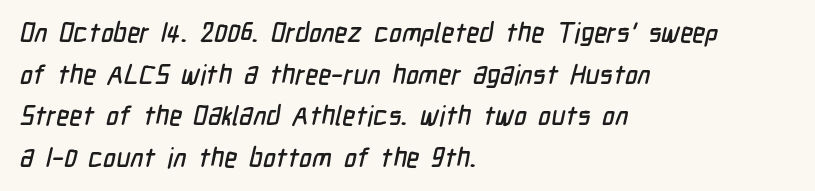
{"underline": "no", "align": "left", "line_spacing": "normal", "line_spacing_ratio": 1.54, "letter_spacing": "normal", "letter_spacing_em": 0.0, "glyph_px": 27}
